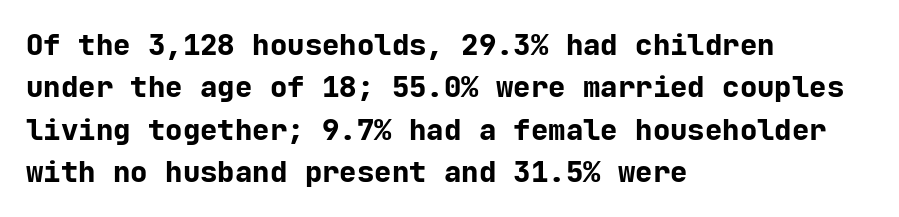
The image shows 29 px bold sans-serif type, upright, monospaced; set left-aligned, normal line spacing (1.46x), normal letter spacing, not underlined; low stroke contrast and a medium x-height.
